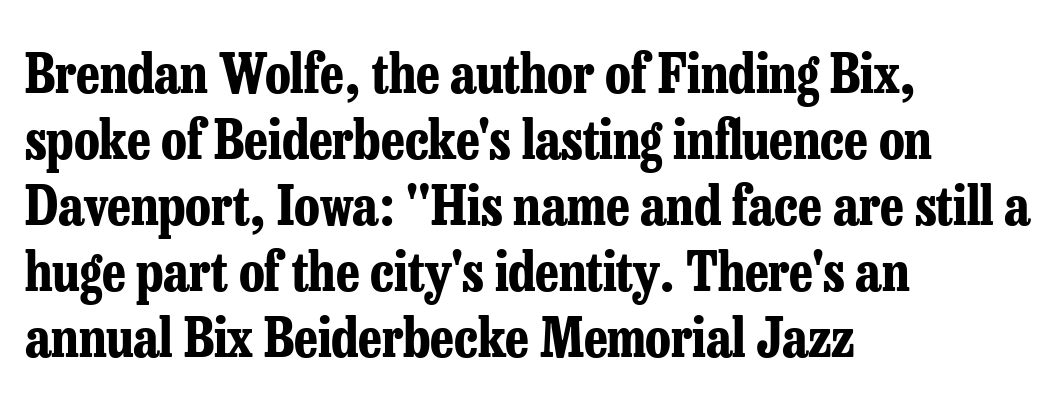
Clear beneath every line of the passage. Short note: letters normally spaced. Every character sits straight up, as roman type does. In CSS terms this would be text-align: left. Typographically, this falls in the serif category. Varying glyph widths throughout — classic text-font behaviour.
